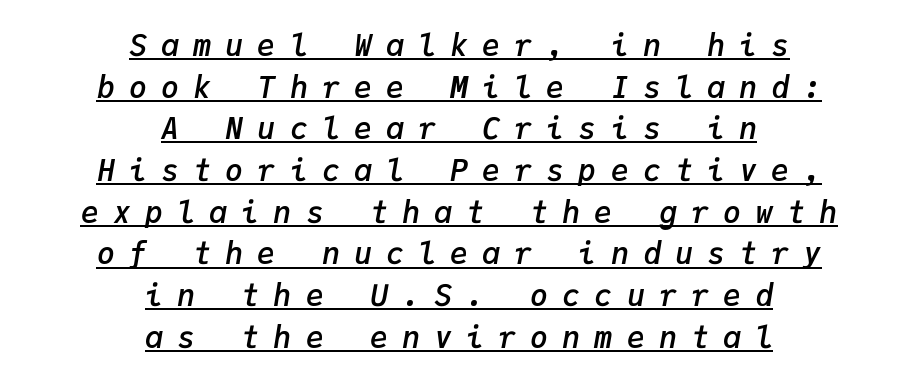
The image shows 30 px semibold type, italic (leaning right), monospaced; set centered, normal line spacing (1.39x), unusually wide letter spacing (+0.47 em), underlined; low stroke contrast and a medium x-height.
